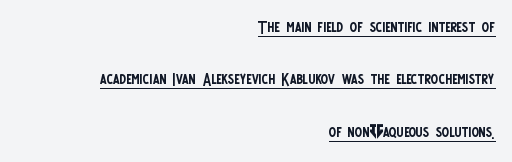
{"italic": "no", "bold": "no", "underline": "yes", "align": "right", "line_spacing": "loose", "line_spacing_ratio": 2.38, "letter_spacing": "normal", "letter_spacing_em": 0.0, "glyph_px": 22}
